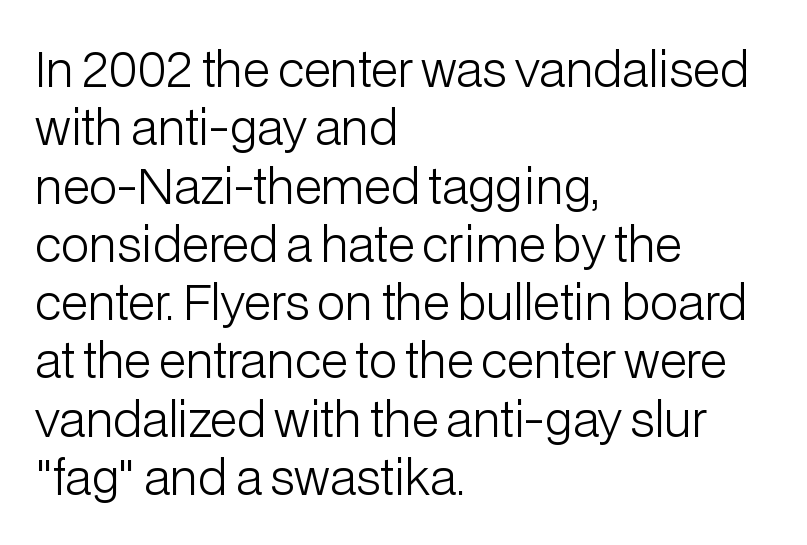
One-word summary of the alignment: left. Is the type heavy? It reads as light-to-regular instead. Ascenders rise straight up at ninety degrees. The zone under the glyphs is completely vacant.
